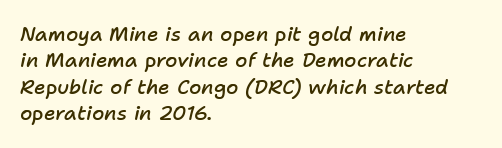
{"italic": "yes", "lean": "right", "slant_degrees": 11, "bold": "semi", "underline": "no", "align": "left", "line_spacing": "normal", "line_spacing_ratio": 1.32, "letter_spacing": "normal", "letter_spacing_em": 0.0, "glyph_px": 20}
